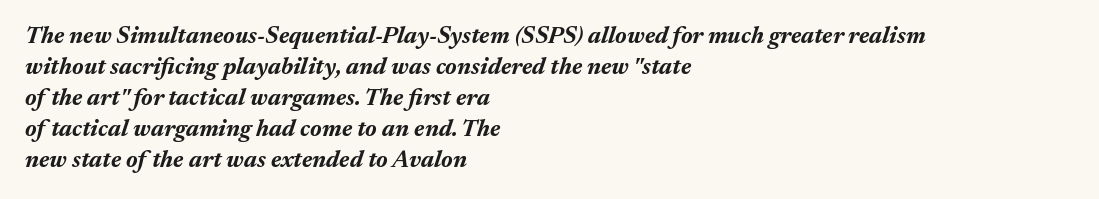
The image shows 24 px bold type, italic (leaning right); set left-aligned, normal line spacing (1.29x), normal letter spacing, not underlined.
